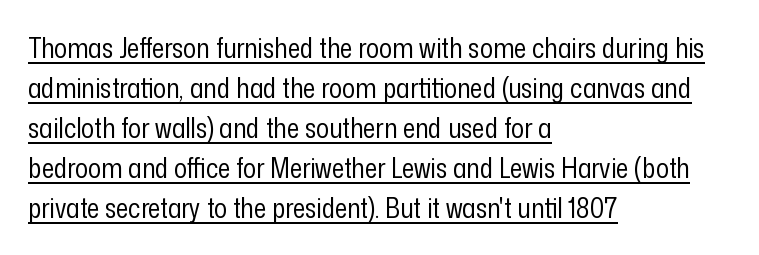
Is the stroke heavy? The answer is a plain regular-or-lighter. No italicization has been applied; the sample stays upright. Quick note: interline space is typical. The rendering uses the underline text-decoration.
